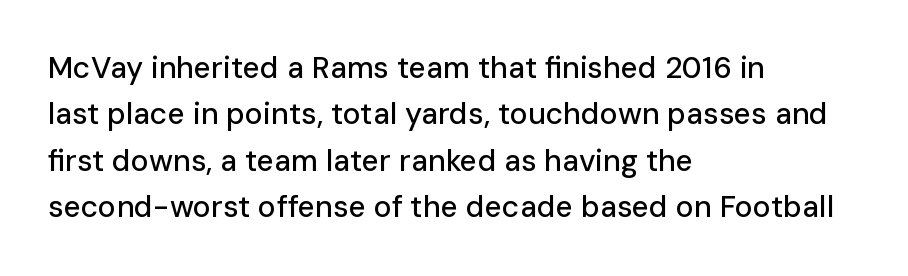
The image shows 30 px sans-serif type, upright; set left-aligned, normal line spacing (1.55x), normal letter spacing, not underlined; low stroke contrast and a medium x-height.
